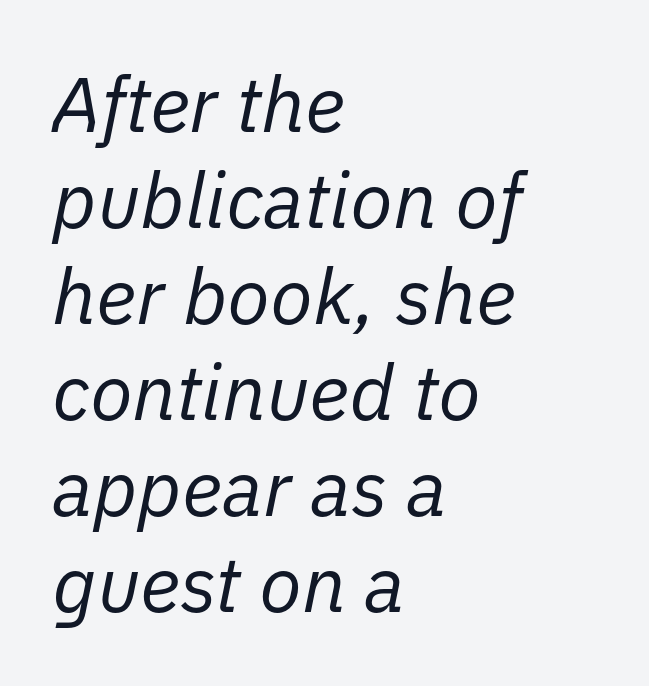
Q: Is the text bold? A: No.
Q: Is the text italic (slanted)? A: Yes, it leans right by about 11 degrees.
Q: Is the text underlined? A: No.
Q: How is the paragraph aligned? A: Left-aligned.
Q: Is the spacing between letters normal or unusually wide? A: Normal.
Q: Width (condensed, normal, or wide)? A: Normal.
Q: Stroke contrast? A: Low.
Q: x-height? A: Medium.
Q: Monospaced? A: No.
